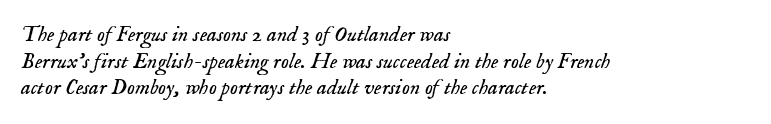
Stems here are at most as thick as an everyday book face. No word sits above an underline. The letters sit at their default tracking, neither squeezed nor spread. This sample is left-justified, so line endings fall wherever the words run out.
